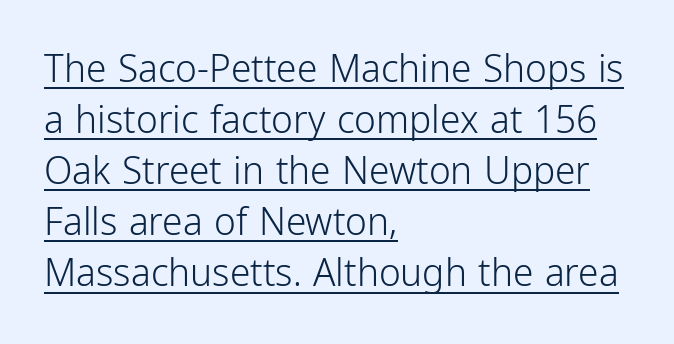
Q: Is the text bold? A: No.
Q: Is the text italic (slanted)? A: No, it is upright.
Q: Is the typeface a serif or a sans-serif typeface? A: Sans-serif.
Q: Is the text underlined? A: Yes.
Q: How is the paragraph aligned? A: Left-aligned.
Q: Is the spacing between letters normal or unusually wide? A: Normal.
Q: Is the spacing between lines tight, normal or loose? A: Normal.
Q: Width (condensed, normal, or wide)? A: Condensed.
Q: Stroke contrast? A: Low.
Q: x-height? A: Medium.
Q: Monospaced? A: No.
